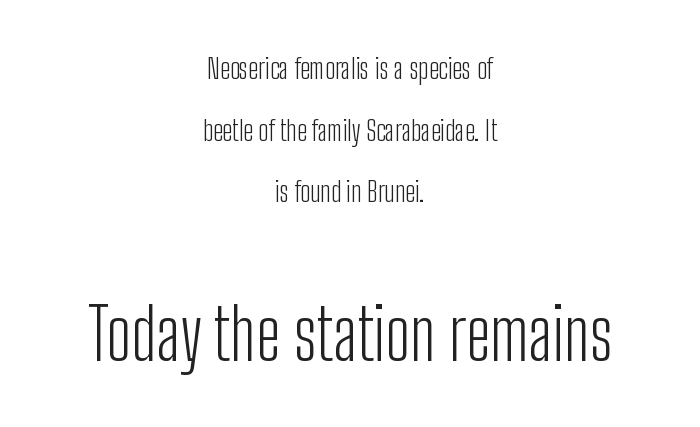
Q: Is the text bold? A: No.
Q: Is the text italic (slanted)? A: No, it is upright.
Q: Is the typeface a serif or a sans-serif typeface? A: Sans-serif.
Q: Is the text underlined? A: No.
Q: How is the paragraph aligned? A: Centered.
Q: Is the spacing between letters normal or unusually wide? A: Normal.
Q: Is the spacing between lines tight, normal or loose? A: Loose.
Q: Which block of text is set in a larger size, the first (top) or the second (bottom)? A: The second (bottom) one.
Q: Width (condensed, normal, or wide)? A: Condensed.
Q: Stroke contrast? A: Low.
Q: x-height? A: Medium.
Q: Monospaced? A: No.
